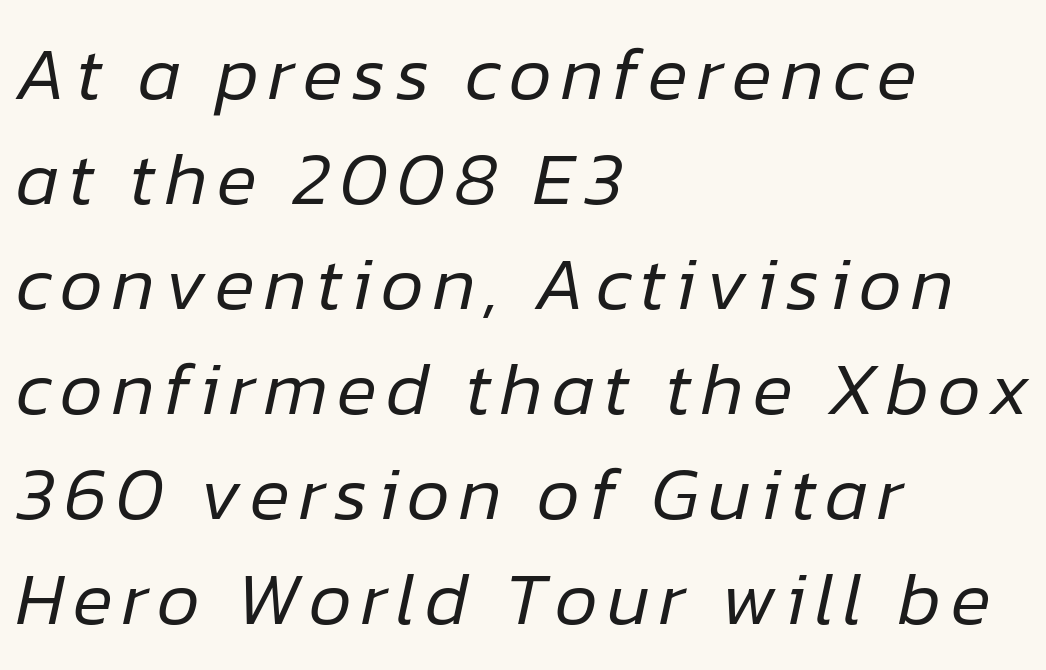
Q: Is the text bold? A: No.
Q: Is the text italic (slanted)? A: Yes, it leans right by about 12 degrees.
Q: Is the text underlined? A: No.
Q: How is the paragraph aligned? A: Left-aligned.
Q: Is the spacing between lines tight, normal or loose? A: Normal.
Q: Width (condensed, normal, or wide)? A: Normal.
Q: Stroke contrast? A: Low.
Q: x-height? A: Medium.
Q: Monospaced? A: No.
